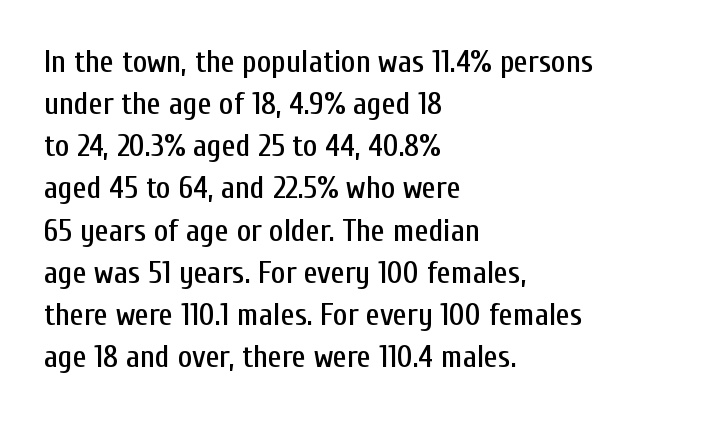
The image shows 31 px condensed sans-serif type, upright; set left-aligned, normal line spacing (1.36x), normal letter spacing, not underlined; low stroke contrast and a medium x-height.
